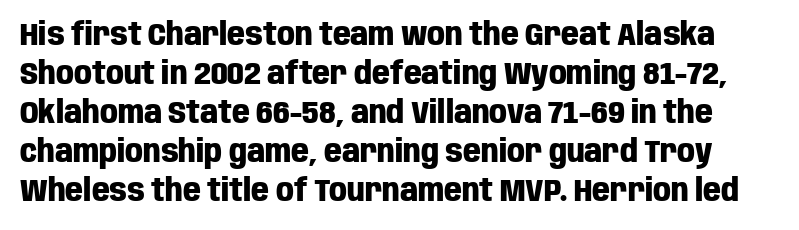
Q: Is the text bold? A: Yes.
Q: Is the text italic (slanted)? A: No, it is upright.
Q: Is the typeface a serif or a sans-serif typeface? A: Sans-serif.
Q: Is the text underlined? A: No.
Q: Is the spacing between letters normal or unusually wide? A: Normal.
Q: Is the spacing between lines tight, normal or loose? A: Normal.
Q: Width (condensed, normal, or wide)? A: Condensed.
Q: Stroke contrast? A: Low.
Q: x-height? A: Large.
Q: Monospaced? A: No.
